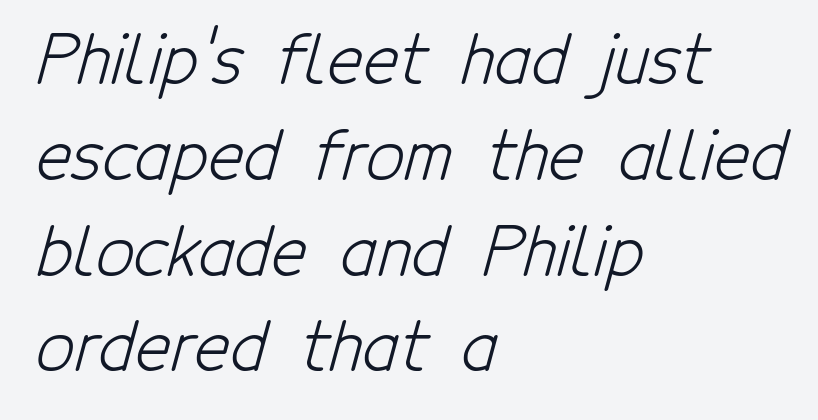
The image shows 67 px light, condensed sans-serif type; set left-aligned, normal line spacing (1.43x), normal letter spacing, not underlined; low stroke contrast and a medium x-height.
